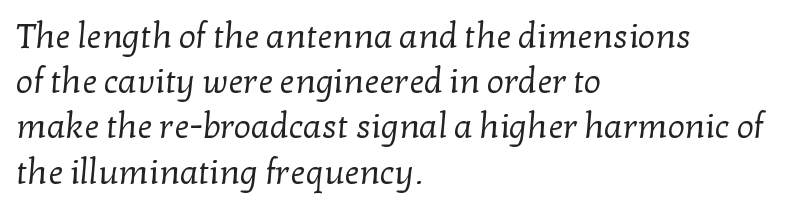
{"serif": "yes", "bold": "no", "weight": "regular", "width": "normal", "stroke_contrast": "low", "x_height": "medium", "monospaced": "no", "underline": "no", "align": "left", "line_spacing": "normal", "line_spacing_ratio": 1.33, "letter_spacing": "normal", "letter_spacing_em": 0.0, "glyph_px": 34}
